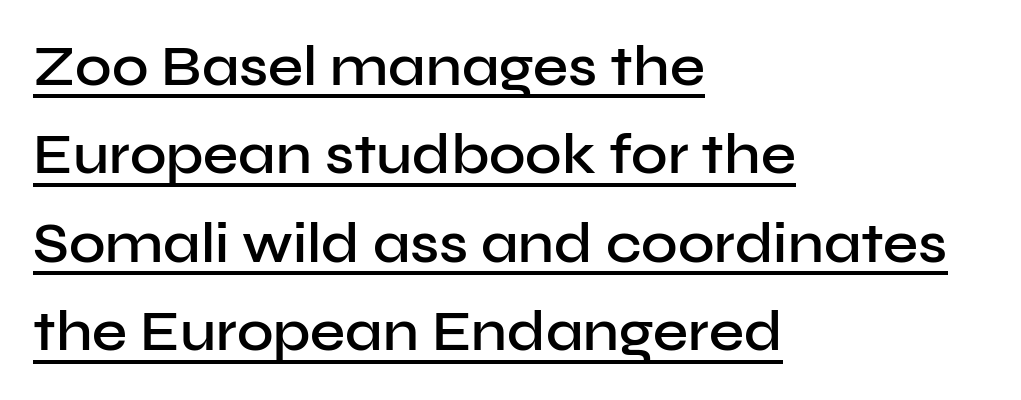
The image shows 56 px semibold sans-serif type, upright; set left-aligned, normal line spacing (1.58x), normal letter spacing, underlined; low stroke contrast and a medium x-height.
